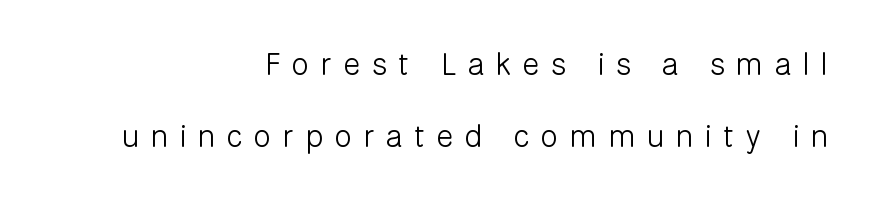
The image shows 31 px light sans-serif type, upright; set right-aligned, loose line spacing (2.32x), unusually wide letter spacing (+0.38 em), not underlined; low stroke contrast and a medium x-height.
